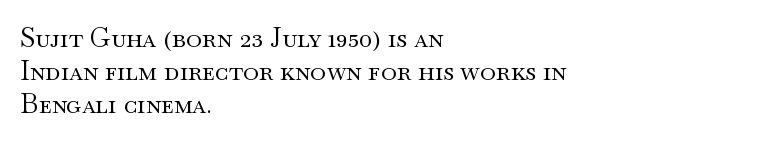
The type sits square on the baseline with zero lean. All the whitespace from short lines collects on the right. Students, note that the glyphs here touch the page at normal intervals. Weight class: somewhere from thin through regular. The foot of each line stays bare and open.
